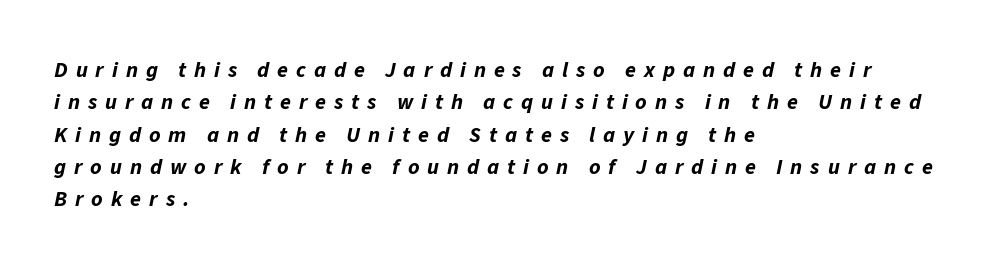
{"italic": "yes", "lean": "right", "slant_degrees": 11, "bold": "yes", "underline": "no", "align": "left", "line_spacing": "normal", "line_spacing_ratio": 1.47, "letter_spacing": "wide", "letter_spacing_em": 0.36, "glyph_px": 22}
